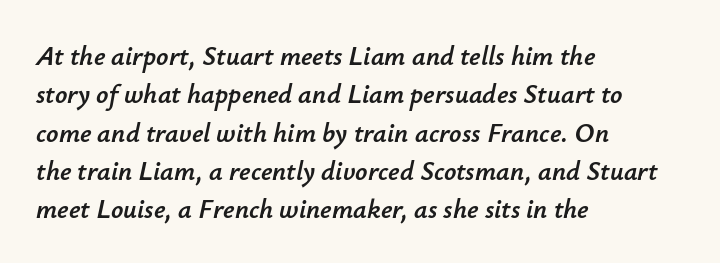
The leading is moderate, giving the passage an even texture. Characters follow at the spacing the type designer built in. Posture: slanted. All the whitespace from short lines collects on the right. The string is rendered with underlining switched off.
